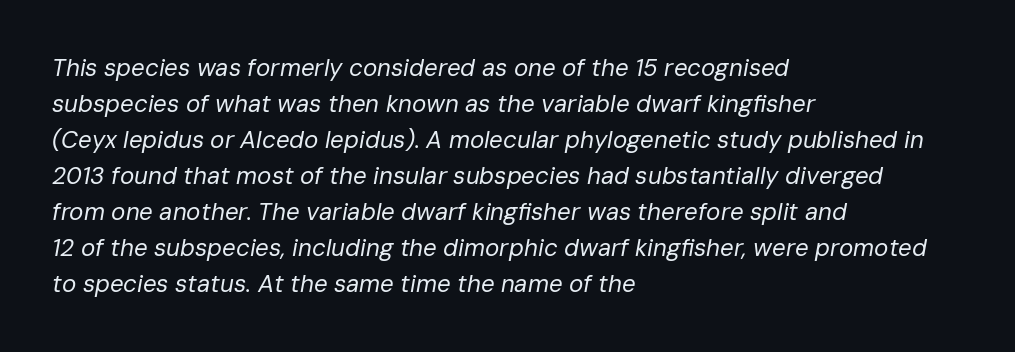
This sample uses plain, unmodified letter spacing. The text carries the slant typical of an italic or oblique font. Caption: face not bold, strokes unweighted. Descenders hang freely into open space. The passage is arranged the way most books set body copy — flush left. If you measured baseline to baseline, you'd find a middling distance.
